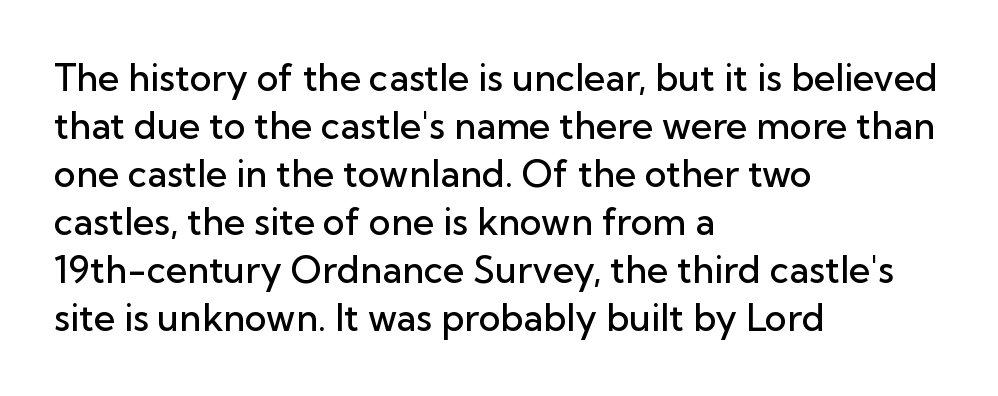
{"serif": "no", "italic": "no", "bold": "semi", "weight": "semibold", "width": "normal", "stroke_contrast": "low", "x_height": "medium", "monospaced": "no", "underline": "no", "align": "left", "line_spacing": "normal", "line_spacing_ratio": 1.3, "letter_spacing": "normal", "letter_spacing_em": 0.0, "glyph_px": 37}
